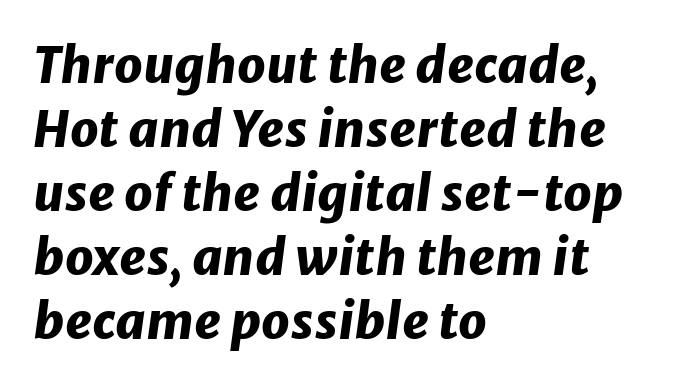
Q: Is the text bold? A: Yes.
Q: Is the text italic (slanted)? A: Yes, it leans right by about 8 degrees.
Q: Is the text underlined? A: No.
Q: How is the paragraph aligned? A: Left-aligned.
Q: Is the spacing between letters normal or unusually wide? A: Normal.
Q: Is the spacing between lines tight, normal or loose? A: Normal.
Q: Width (condensed, normal, or wide)? A: Normal.
Q: Stroke contrast? A: Low.
Q: x-height? A: Medium.
Q: Monospaced? A: No.
